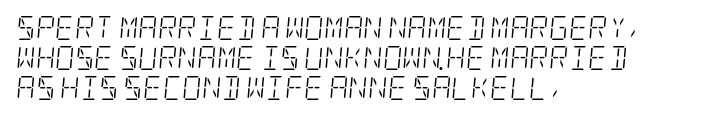
The image shows 24 px text type, italic (leaning right); set left-aligned, normal line spacing (1.25x), normal letter spacing, not underlined.
